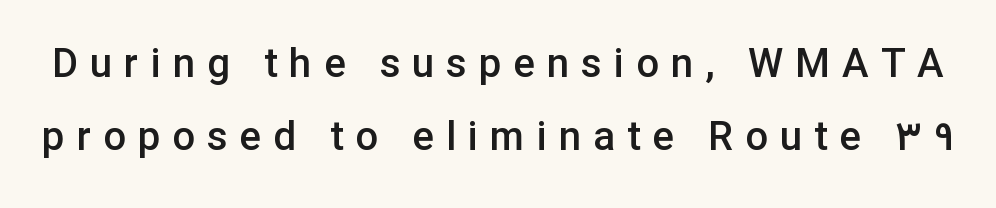
Spacing between characters has been opened up far beyond the box default. The type family on display is of the sans-serif kind. Quick note: not italic, upright. Quick note: underline off. Stroke thickness is moderately raised; the sample reads as semibold. Character widths vary here, with narrow letters taking less room than wide ones.
